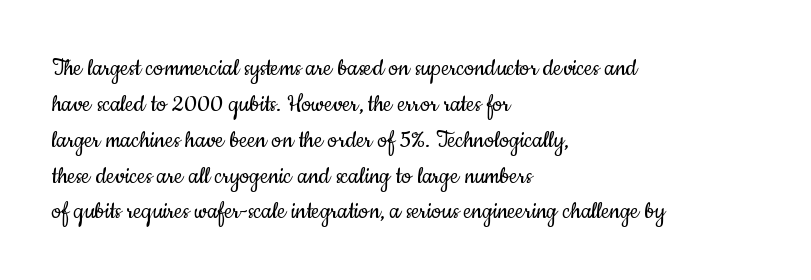
{"serif": "no", "bold": "no", "weight": "regular", "width": "condensed", "stroke_contrast": "low", "x_height": "small", "monospaced": "no", "underline": "no", "align": "left", "line_spacing": "normal", "line_spacing_ratio": 1.28, "letter_spacing": "normal", "letter_spacing_em": 0.0, "glyph_px": 28}
